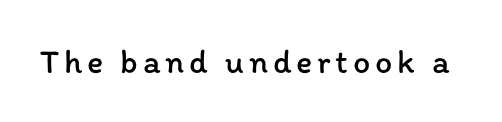
You can tell it's not italic because the verticals are truly vertical. The font sits on the lighter half of the weight spectrum, regular included. You could not count columns in this text — the font is proportionally spaced. Words float on clear page, feet unadorned.
